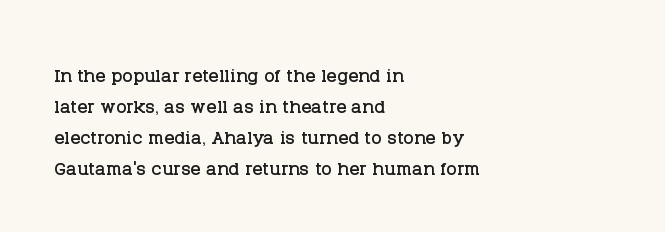
Q: Is the text italic (slanted)? A: No, it is upright.
Q: Is the text underlined? A: No.
Q: How is the paragraph aligned? A: Left-aligned.
Q: Is the spacing between letters normal or unusually wide? A: Normal.
